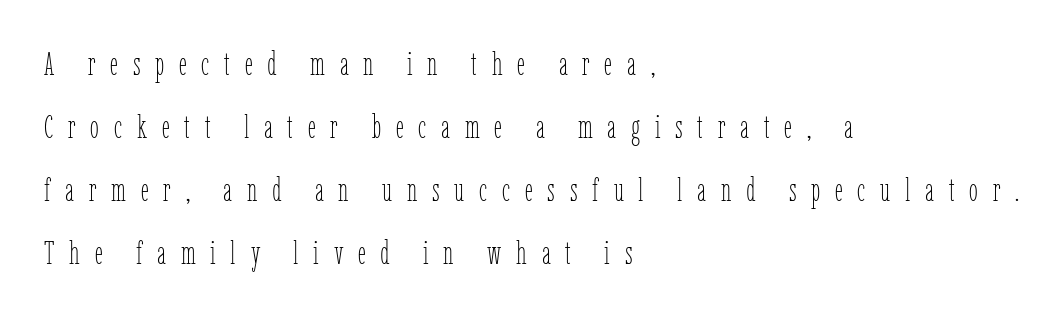
The image shows 32 px thin, condensed type, upright; set left-aligned, loose line spacing (1.97x), unusually wide letter spacing (+0.46 em), not underlined; low stroke contrast and a medium x-height.
